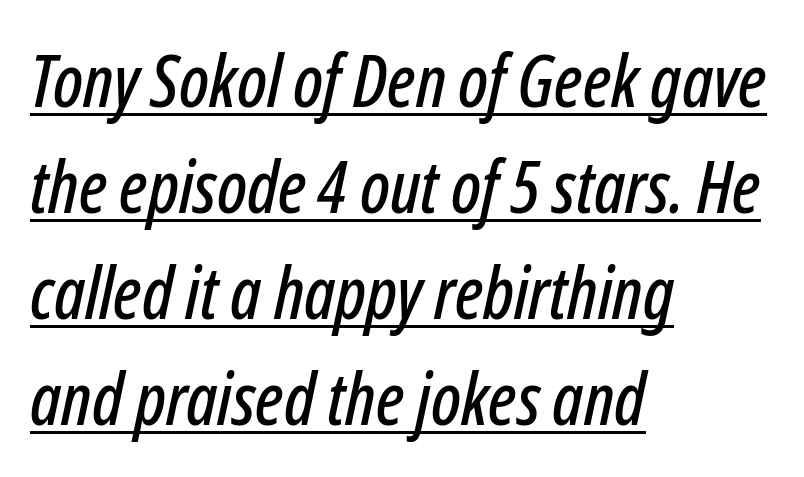
The letterforms sit shoulder to shoulder at normal distance. Every row of glyphs begins at an identical x-position on the left. Each letter keeps its own natural width here, so spacing adapts to shape. A typesetter would mark this as italic. Somebody hit Ctrl+U on this one — the words are underlined. The designer left line spacing at the default.
